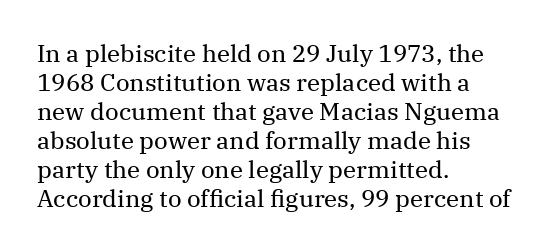
The image shows 24 px text type, upright; set left-aligned, line spacing 1.21x, normal letter spacing, not underlined.
